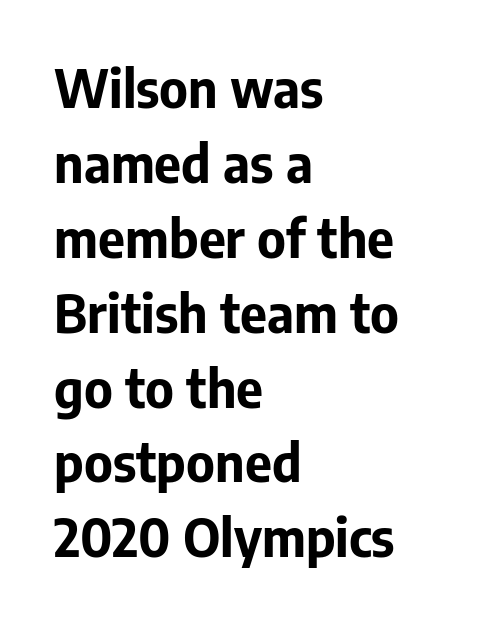
The rendering uses natural spacing where letterforms have individual widths. Are there feet on the stems? There aren't — it's a sans. Only glyphs here, with clear space below each row. Regarding leading, the lines here are spaced in the standard way. A roman cut, with each character standing at attention.
